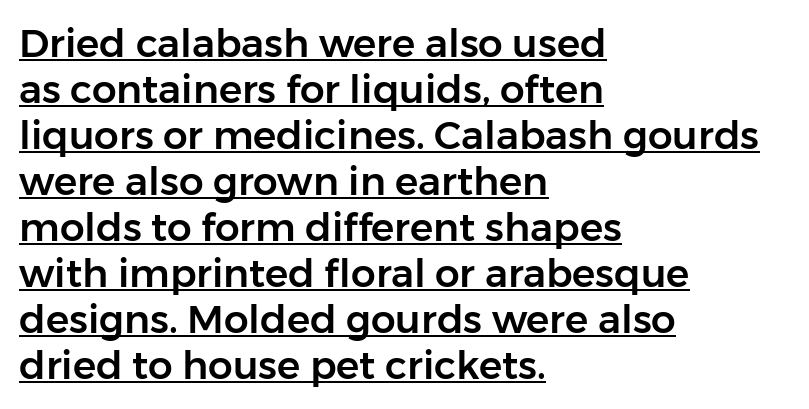
Has an underline been added? It has. The characters display no serif detailing; their extremities are plain. Nothing unusual about the tracking: characters are spaced as the font intends. These lines are rendered in a variable-pitch font.
